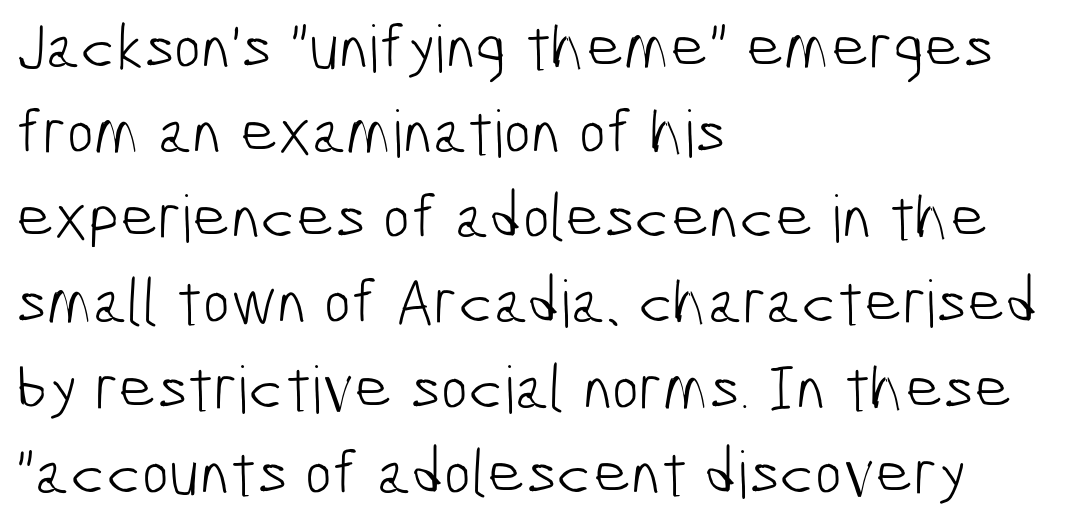
The image shows 65 px light, condensed sans-serif type; set left-aligned, normal line spacing (1.31x), normal letter spacing, not underlined; low stroke contrast and a medium x-height.
